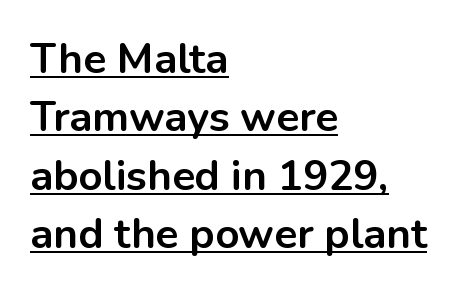
{"serif": "no", "italic": "no", "bold": "yes", "weight": "bold", "width": "normal", "stroke_contrast": "low", "x_height": "medium", "monospaced": "no", "underline": "yes", "align": "left", "line_spacing": "normal", "line_spacing_ratio": 1.39, "letter_spacing": "normal", "letter_spacing_em": 0.0, "glyph_px": 42}
